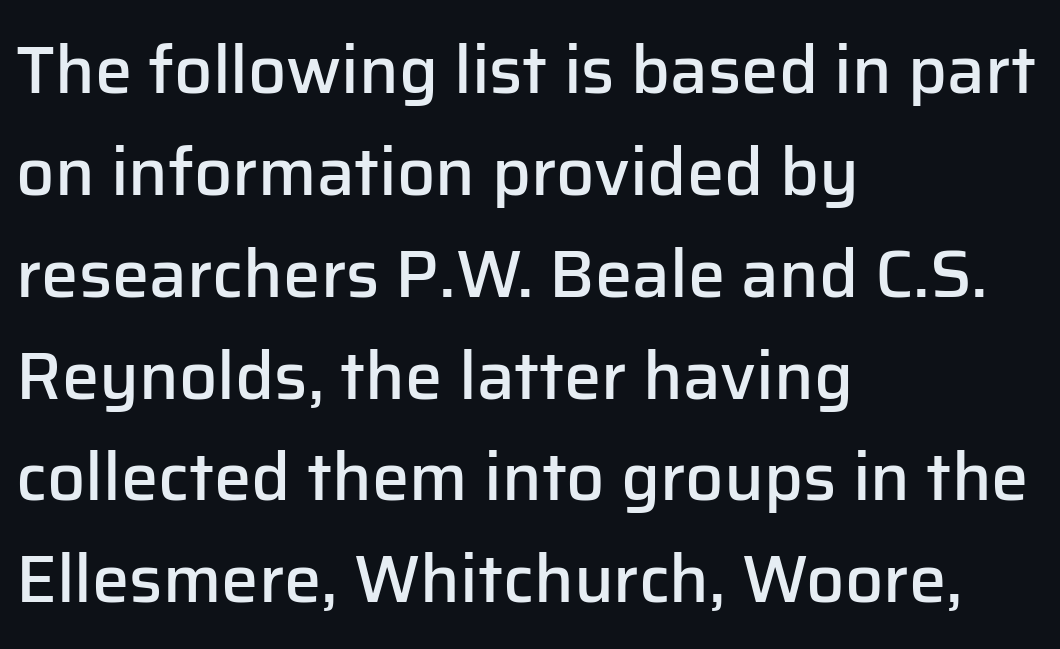
{"serif": "no", "italic": "no", "bold": "semi", "weight": "semibold", "width": "normal", "stroke_contrast": "low", "x_height": "medium", "monospaced": "no", "underline": "no", "align": "left", "line_spacing": "normal", "line_spacing_ratio": 1.52, "letter_spacing": "normal", "letter_spacing_em": 0.0, "glyph_px": 67}
